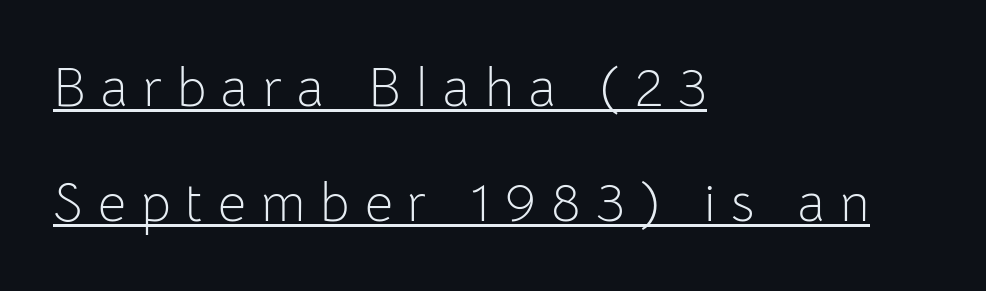
{"serif": "no", "italic": "no", "bold": "no", "weight": "light", "width": "normal", "stroke_contrast": "low", "x_height": "medium", "monospaced": "no", "underline": "yes", "align": "left", "line_spacing": "loose", "line_spacing_ratio": 2.13, "letter_spacing": "wide", "letter_spacing_em": 0.28, "glyph_px": 54}
